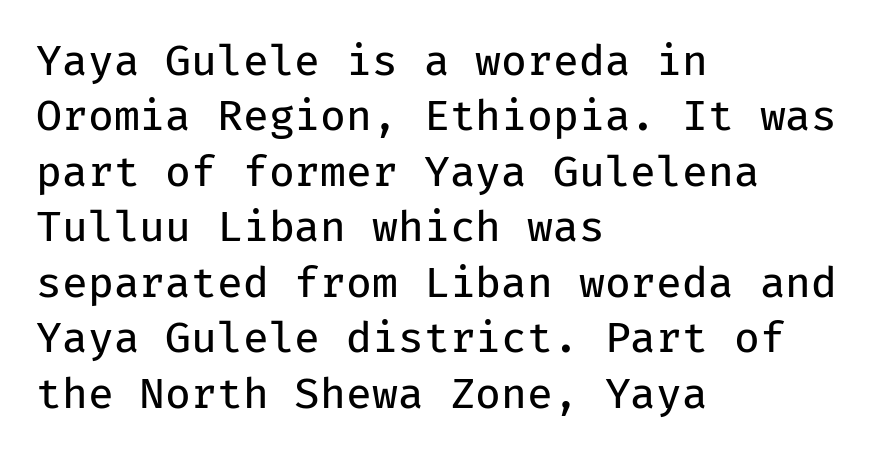
Q: Is the text bold? A: No.
Q: Is the text italic (slanted)? A: No, it is upright.
Q: Is the typeface a serif or a sans-serif typeface? A: Sans-serif.
Q: Is the text underlined? A: No.
Q: How is the paragraph aligned? A: Left-aligned.
Q: Is the spacing between letters normal or unusually wide? A: Normal.
Q: Is the spacing between lines tight, normal or loose? A: Normal.
Q: Width (condensed, normal, or wide)? A: Normal.
Q: Stroke contrast? A: Low.
Q: x-height? A: Medium.
Q: Monospaced? A: Yes.
